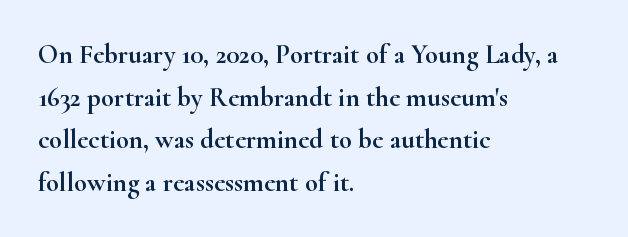
The words here are not underlined. Upright lettering throughout. This rendering leaves character spacing at its baseline value. These lines stack with their left ends in a neat column. Vertical spacing — default.
